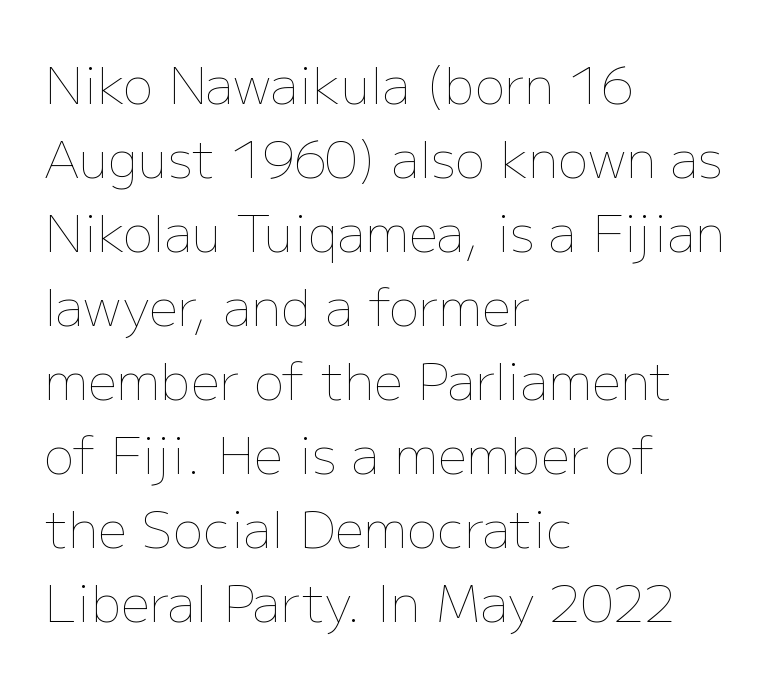
The image shows 51 px thin type, upright; set left-aligned, normal line spacing (1.45x), normal letter spacing, not underlined; low stroke contrast and a medium x-height.
